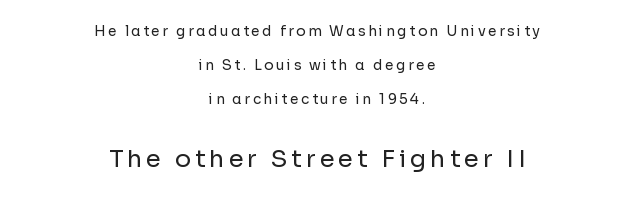
Weight: not bold — regular or lighter. What's the leading like? Stretched, with rows far apart. The passage is arranged like a title page — every line centered. The area under the type is left untouched.
